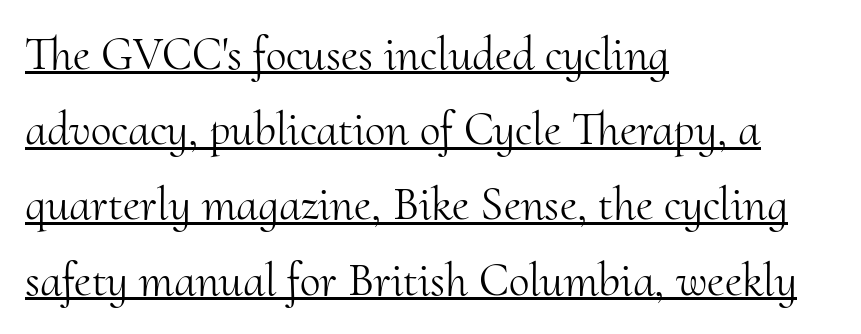
The image shows 47 px light serif type, upright; set left-aligned, normal line spacing (1.6x), normal letter spacing, underlined; medium stroke contrast and a small x-height.
